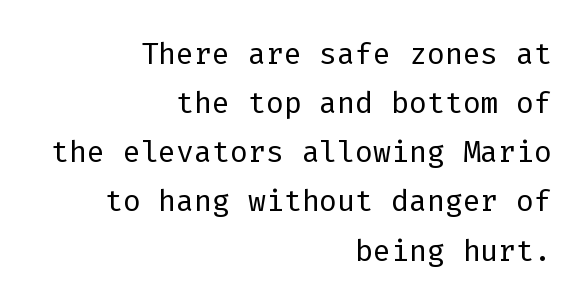
{"serif": "no", "italic": "no", "bold": "no", "weight": "light", "width": "normal", "stroke_contrast": "low", "x_height": "medium", "monospaced": "yes", "underline": "no", "align": "right", "line_spacing_ratio": 1.17, "letter_spacing": "normal", "letter_spacing_em": 0.0, "glyph_px": 42}
